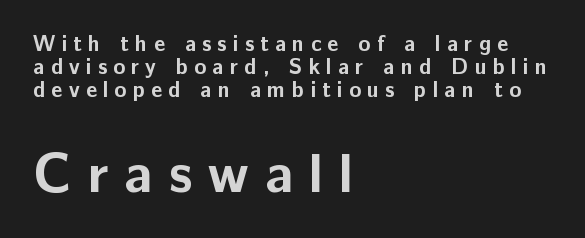
Q: Is the text bold? A: Yes.
Q: Is the text italic (slanted)? A: No, it is upright.
Q: Is the typeface a serif or a sans-serif typeface? A: Sans-serif.
Q: Is the text underlined? A: No.
Q: How is the paragraph aligned? A: Left-aligned.
Q: Is the spacing between letters normal or unusually wide? A: Unusually wide.
Q: Is the spacing between lines tight, normal or loose? A: Tight.
Q: Which block of text is set in a larger size, the first (top) or the second (bottom)? A: The second (bottom) one.
Q: Width (condensed, normal, or wide)? A: Normal.
Q: Stroke contrast? A: Low.
Q: x-height? A: Medium.
Q: Monospaced? A: No.
